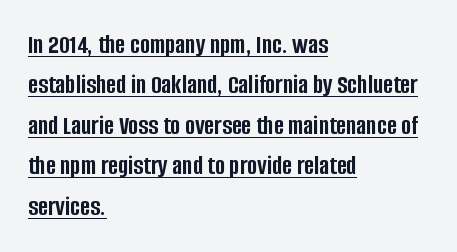
{"italic": "no", "bold": "yes", "underline": "yes", "align": "left", "line_spacing": "normal", "line_spacing_ratio": 1.5, "letter_spacing": "normal", "letter_spacing_em": 0.0, "glyph_px": 27}
